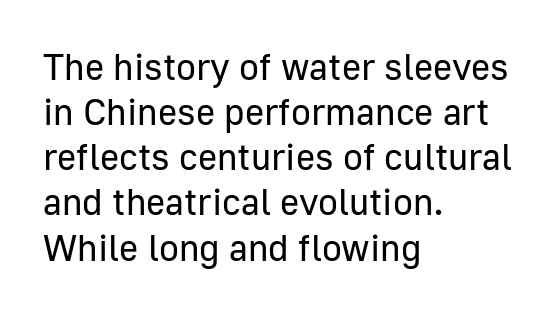
The image shows 37 px regular-weight sans-serif type, upright; set left-aligned, line spacing 1.22x, normal letter spacing, not underlined; low stroke contrast and a medium x-height.
